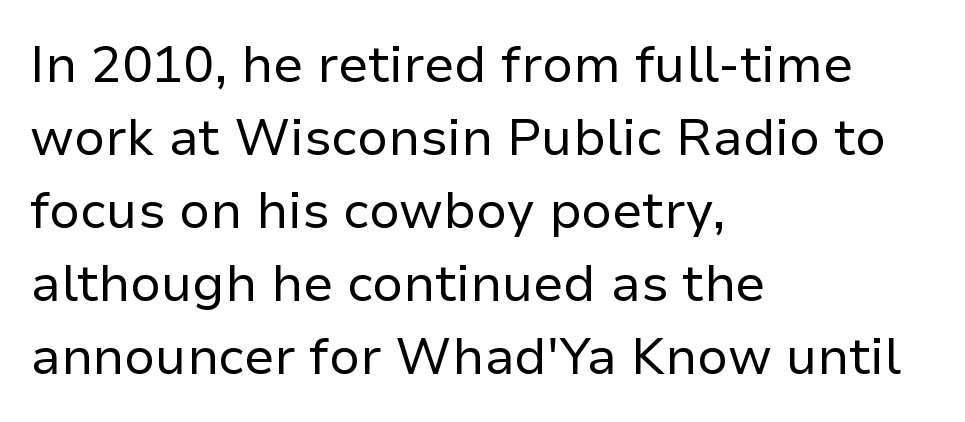
{"serif": "no", "italic": "no", "bold": "no", "weight": "regular", "width": "normal", "stroke_contrast": "low", "x_height": "medium", "monospaced": "no", "underline": "no", "align": "left", "line_spacing": "normal", "line_spacing_ratio": 1.43, "letter_spacing": "normal", "letter_spacing_em": 0.0, "glyph_px": 51}
